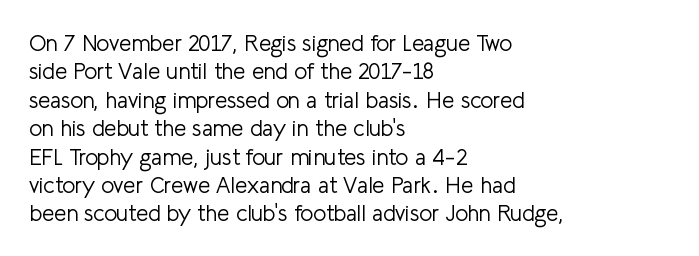
{"italic": "no", "bold": "no", "underline": "no", "align": "left", "line_spacing": "normal", "line_spacing_ratio": 1.29, "letter_spacing": "normal", "letter_spacing_em": 0.0, "glyph_px": 22}
